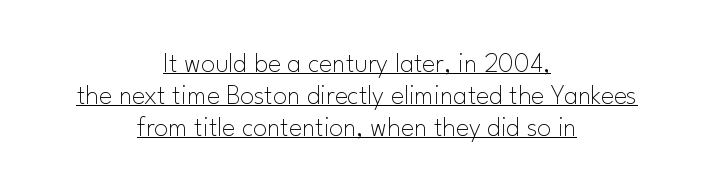
{"serif": "no", "italic": "no", "bold": "no", "weight": "thin", "width": "normal", "stroke_contrast": "low", "x_height": "small", "monospaced": "no", "underline": "yes", "align": "center", "line_spacing": "tight", "line_spacing_ratio": 1.14, "letter_spacing": "normal", "letter_spacing_em": 0.0, "glyph_px": 28}
